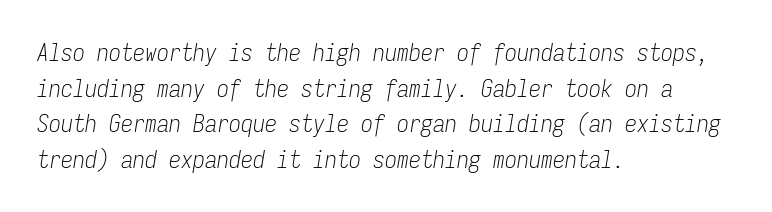
{"italic": "yes", "lean": "right", "slant_degrees": 9, "bold": "no", "underline": "no", "align": "left", "line_spacing": "normal", "line_spacing_ratio": 1.48, "letter_spacing": "normal", "letter_spacing_em": 0.0, "glyph_px": 24}
